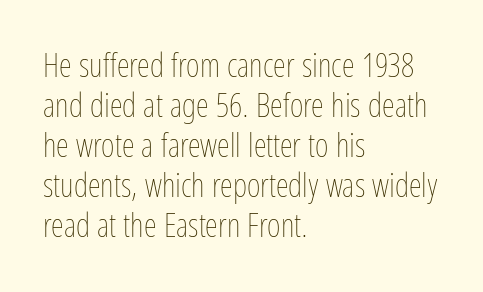
Q: Is the text bold? A: No.
Q: Is the text italic (slanted)? A: No, it is upright.
Q: Is the text underlined? A: No.
Q: How is the paragraph aligned? A: Left-aligned.
Q: Is the spacing between letters normal or unusually wide? A: Normal.
Q: Width (condensed, normal, or wide)? A: Condensed.
Q: Stroke contrast? A: Low.
Q: x-height? A: Medium.
Q: Monospaced? A: No.
